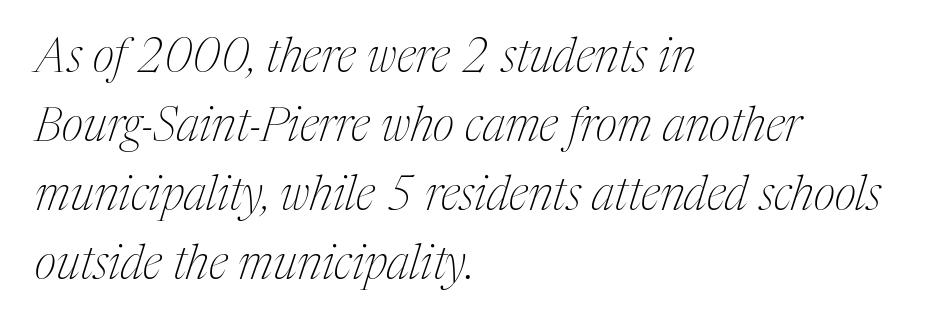
The image shows 47 px thin, condensed serif type, italic (leaning right); set left-aligned, normal line spacing (1.47x), normal letter spacing, not underlined; medium stroke contrast and a medium x-height.
